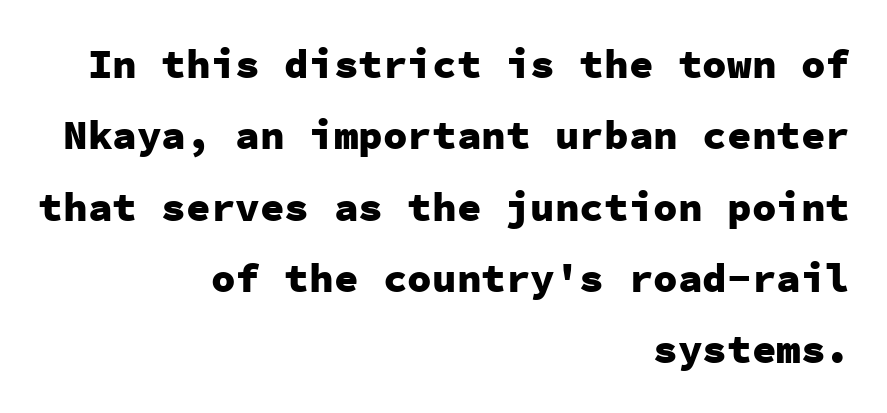
{"serif": "no", "italic": "no", "bold": "yes", "weight": "heavy", "width": "normal", "stroke_contrast": "low", "x_height": "medium", "monospaced": "yes", "underline": "no", "align": "right", "line_spacing_ratio": 1.74, "letter_spacing": "normal", "letter_spacing_em": 0.0, "glyph_px": 41}
